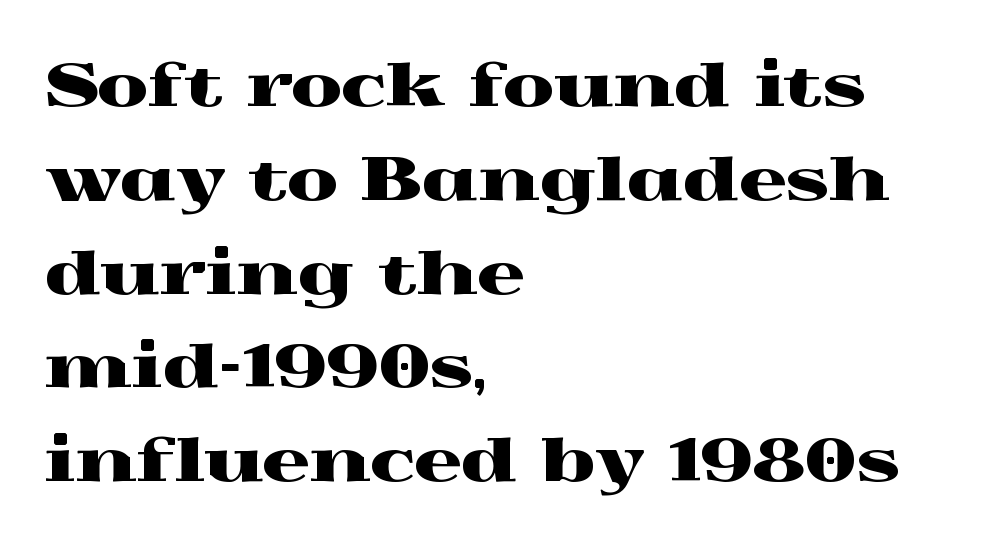
The image shows 59 px wide serif type, upright; set left-aligned, normal line spacing (1.59x), normal letter spacing, not underlined; a medium x-height.
